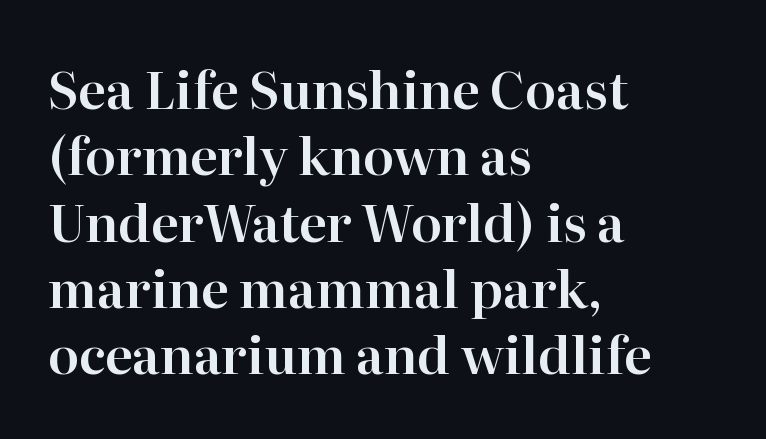
Q: Is the text italic (slanted)? A: No, it is upright.
Q: Is the typeface a serif or a sans-serif typeface? A: Serif.
Q: Is the text underlined? A: No.
Q: How is the paragraph aligned? A: Left-aligned.
Q: Is the spacing between letters normal or unusually wide? A: Normal.
Q: Is the spacing between lines tight, normal or loose? A: Normal.
Q: Width (condensed, normal, or wide)? A: Normal.
Q: Stroke contrast? A: High.
Q: x-height? A: Medium.
Q: Monospaced? A: No.
